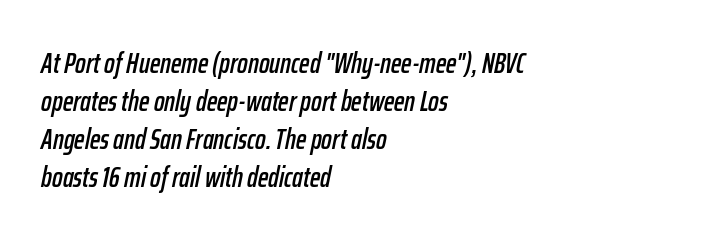
{"italic": "yes", "lean": "right", "slant_degrees": 12, "width": "condensed", "stroke_contrast": "low", "x_height": "medium", "monospaced": "no", "underline": "no", "align": "left", "line_spacing": "normal", "line_spacing_ratio": 1.36, "letter_spacing": "normal", "letter_spacing_em": 0.0, "glyph_px": 28}
